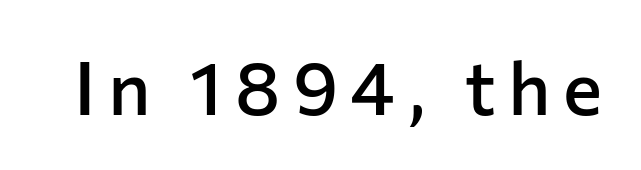
The image shows 74 px semibold sans-serif type, upright; set not underlined; low stroke contrast and a medium x-height.
